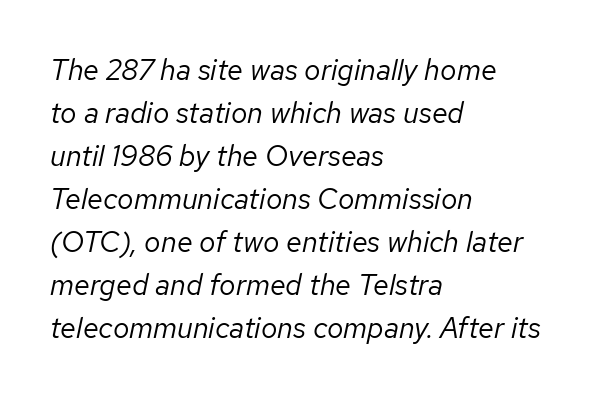
Q: Is the text bold? A: No.
Q: Is the text italic (slanted)? A: Yes, it leans right by about 12 degrees.
Q: Is the text underlined? A: No.
Q: How is the paragraph aligned? A: Left-aligned.
Q: Is the spacing between letters normal or unusually wide? A: Normal.
Q: Is the spacing between lines tight, normal or loose? A: Normal.
Q: Width (condensed, normal, or wide)? A: Normal.
Q: Stroke contrast? A: Low.
Q: x-height? A: Medium.
Q: Monospaced? A: No.
